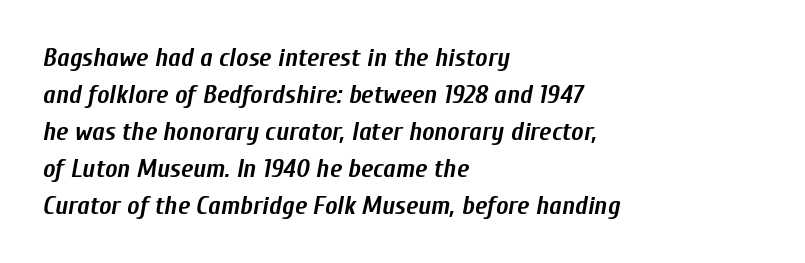
{"italic": "yes", "lean": "right", "slant_degrees": 10, "bold": "yes", "underline": "no", "align": "left", "line_spacing": "normal", "line_spacing_ratio": 1.42, "letter_spacing": "normal", "letter_spacing_em": 0.0, "glyph_px": 26}
